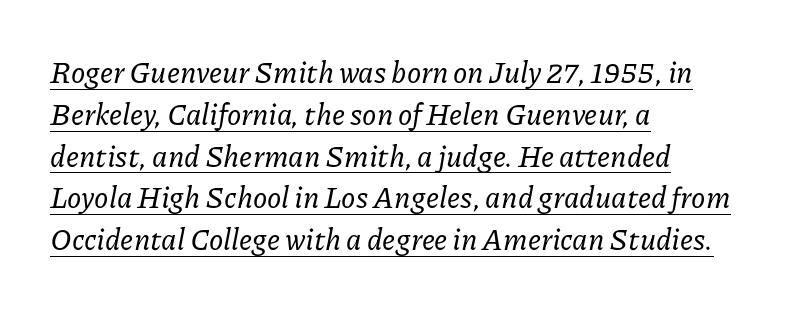
Q: Is the text italic (slanted)? A: Yes, it leans right by about 11 degrees.
Q: Is the typeface a serif or a sans-serif typeface? A: Serif.
Q: Is the text underlined? A: Yes.
Q: How is the paragraph aligned? A: Left-aligned.
Q: Is the spacing between letters normal or unusually wide? A: Normal.
Q: Is the spacing between lines tight, normal or loose? A: Normal.
Q: Width (condensed, normal, or wide)? A: Normal.
Q: Stroke contrast? A: Low.
Q: x-height? A: Medium.
Q: Monospaced? A: No.
